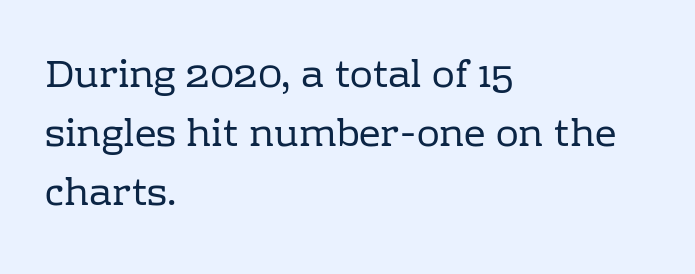
Notice how the passage keeps a crisp vertical edge on the left only. A bare baseline throughout the passage. Looks like regular typesetting: each glyph gets only the width it needs. What kind of face is this? One with serifs. Is the stroke heavy? The answer is a plain regular-or-lighter.
